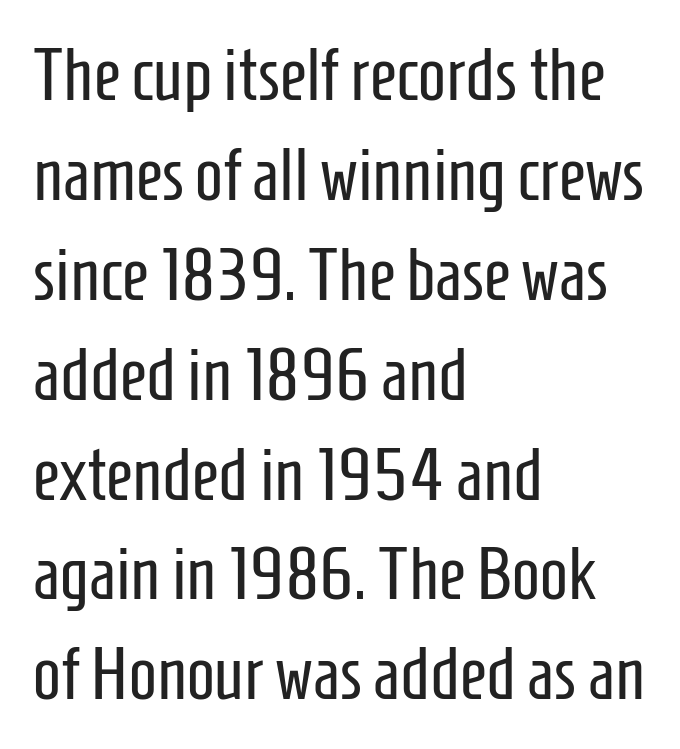
{"serif": "no", "italic": "no", "bold": "no", "weight": "regular", "width": "condensed", "stroke_contrast": "low", "x_height": "medium", "monospaced": "no", "underline": "no", "align": "left", "line_spacing": "normal", "line_spacing_ratio": 1.35, "letter_spacing": "normal", "letter_spacing_em": 0.0, "glyph_px": 74}
